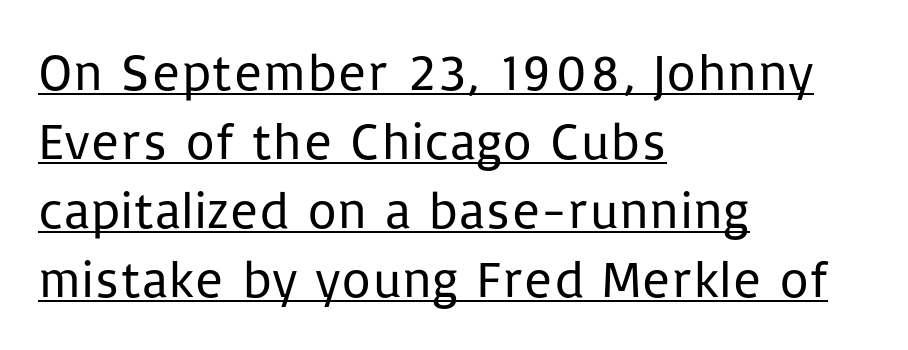
Each stroke keeps to a modest, everyday thickness or less. You could call the tracking neutral — neither tight nor loose. Is there an underline? Yes — a line sits under the letters. The typesetter chose a ragged-right arrangement here.
